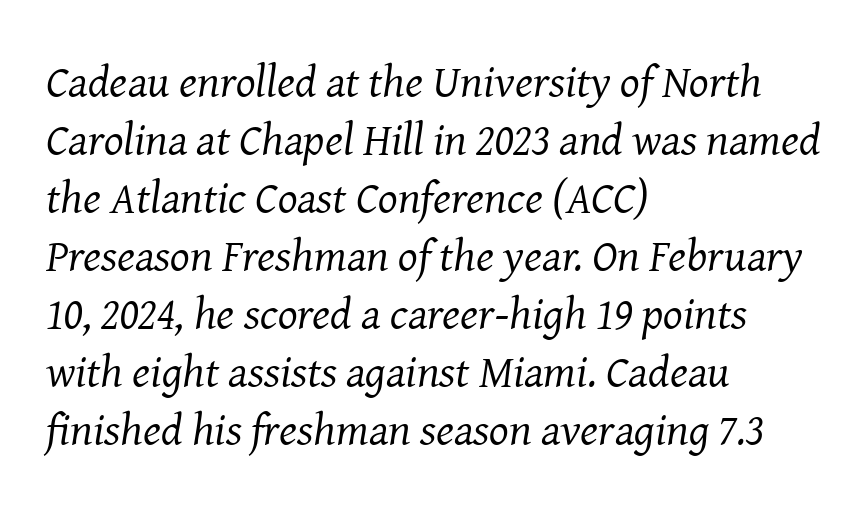
The characters are drawn with everyday or finer stroke widths. Regarding serifs, this sample has them. Students, note that the glyphs here touch the page at normal intervals. Proportional: the letters do not fall into vertical columns. This sample uses an oblique cut, with every glyph tilted off the vertical.
